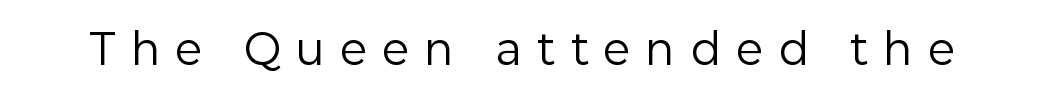
The image shows 42 px regular-weight sans-serif type, upright; set unusually wide letter spacing (+0.39 em), not underlined; low stroke contrast and a medium x-height.
